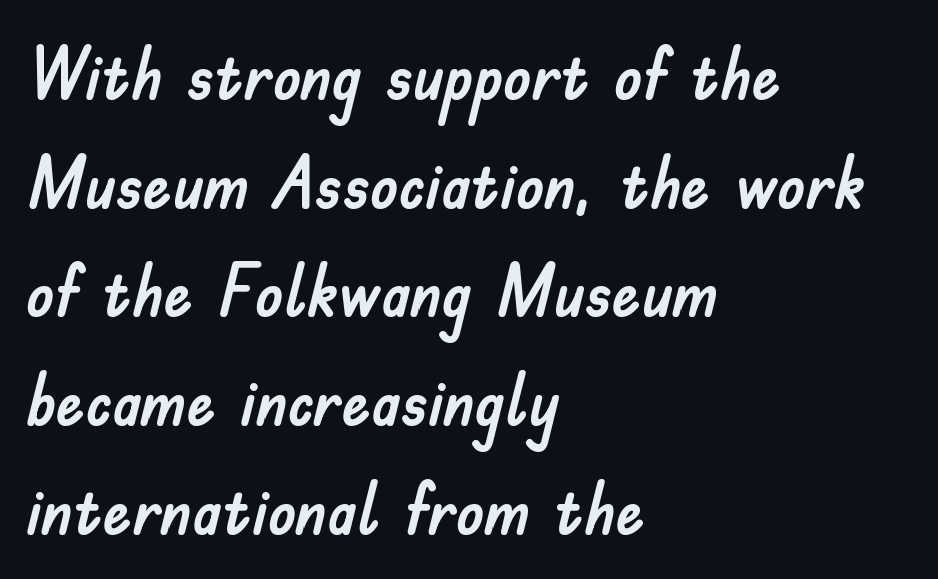
The image shows 72 px sans-serif type; set left-aligned, normal line spacing (1.51x), normal letter spacing, not underlined; low stroke contrast and a small x-height.
